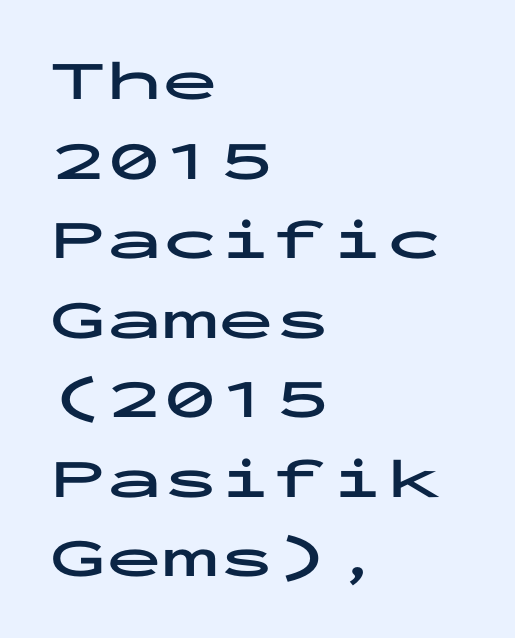
Words float on clear page, feet unadorned. The horizontal fit of the characters is conventional and even. The lines in this sample share a left origin and differ only in where they stop. The rendering uses a bold face; every stroke is thick and dark. Every character sits straight up, as roman type does.
